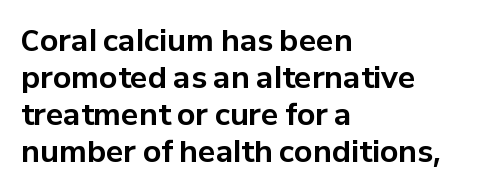
Words appear dense and cohesive because spacing is normal. The rendering anchors every line to the left-hand side. Typographically, this falls in the sans-serif category. Lines of text with bare space underneath. When letters stand straight like this, we call the style roman or upright. Students, observe: this is what conventionally led text looks like.
